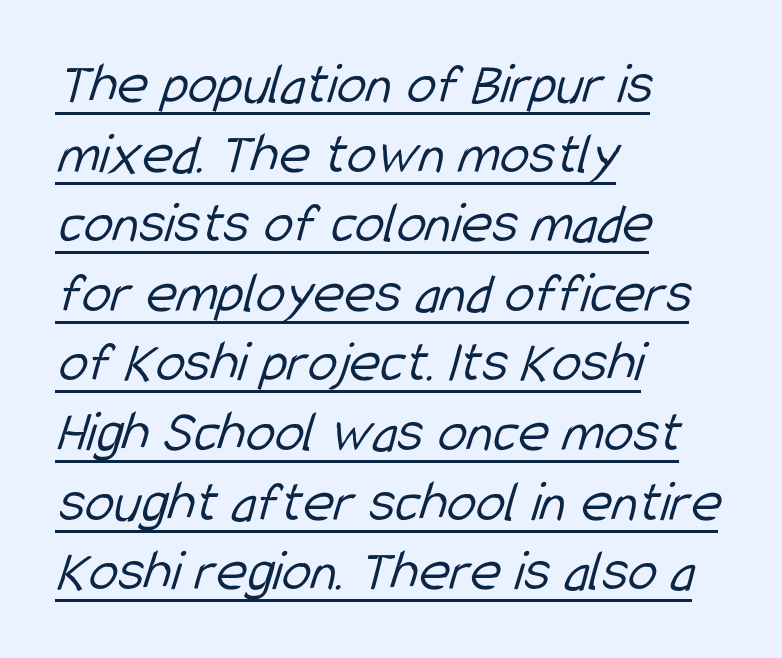
{"serif": "no", "bold": "no", "weight": "light", "width": "condensed", "stroke_contrast": "low", "x_height": "medium", "monospaced": "no", "underline": "yes", "align": "left", "line_spacing_ratio": 1.18, "letter_spacing": "normal", "letter_spacing_em": 0.0, "glyph_px": 59}
